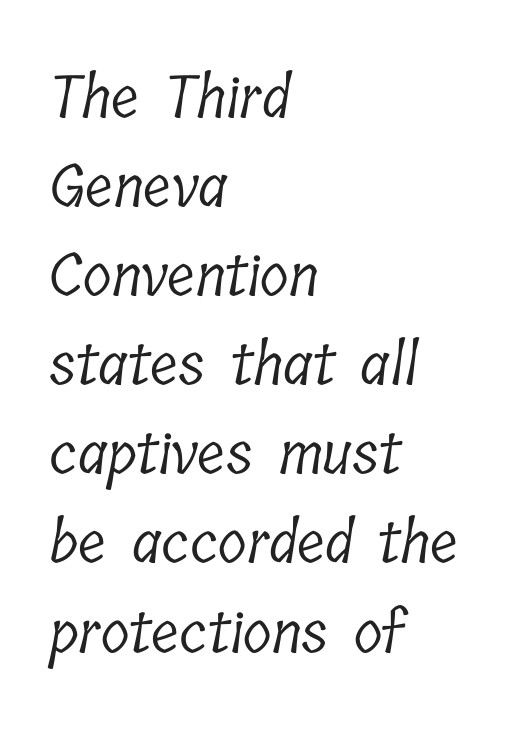
{"serif": "yes", "bold": "no", "weight": "light", "width": "condensed", "stroke_contrast": "low", "x_height": "medium", "monospaced": "no", "underline": "no", "align": "left", "line_spacing": "normal", "line_spacing_ratio": 1.51, "letter_spacing": "normal", "letter_spacing_em": 0.0, "glyph_px": 59}
